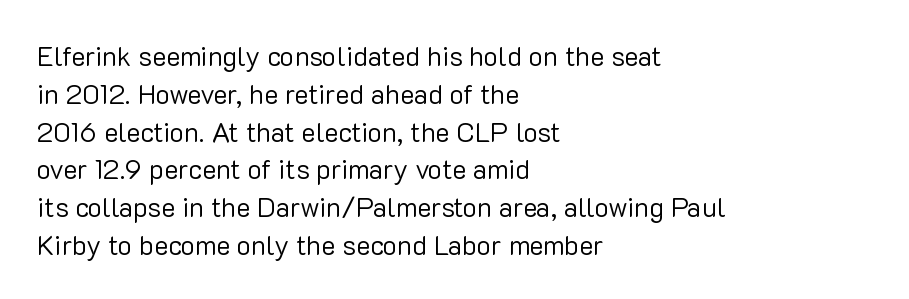
Short note: letters normally spaced. These lines are set flush left with a ragged right edge. The passage shown is not bold in any degree. Rows of type keep a routine distance in the vertical direction. This is the regular roman posture of the typeface.
